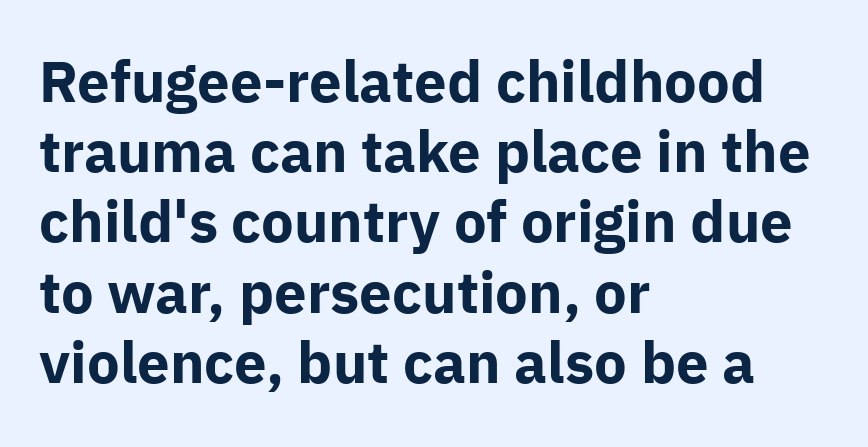
{"serif": "no", "italic": "no", "bold": "yes", "weight": "bold", "width": "normal", "stroke_contrast": "low", "x_height": "medium", "monospaced": "no", "underline": "no", "align": "left", "line_spacing_ratio": 1.21, "letter_spacing": "normal", "letter_spacing_em": 0.0, "glyph_px": 58}
